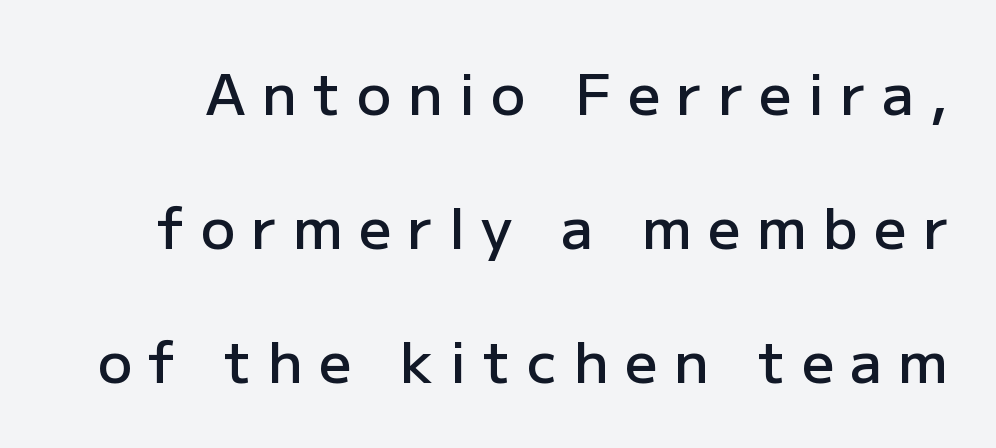
{"serif": "no", "italic": "no", "bold": "semi", "weight": "semibold", "width": "normal", "stroke_contrast": "low", "x_height": "medium", "monospaced": "no", "underline": "no", "line_spacing": "loose", "line_spacing_ratio": 2.35, "letter_spacing": "wide", "letter_spacing_em": 0.29, "glyph_px": 57}
